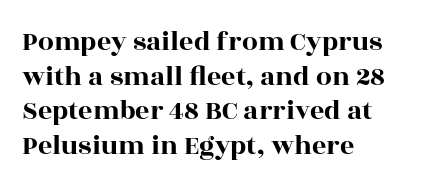
The image shows 28 px wide serif type, upright; set left-aligned, line spacing 1.24x, normal letter spacing, not underlined; a large x-height.
